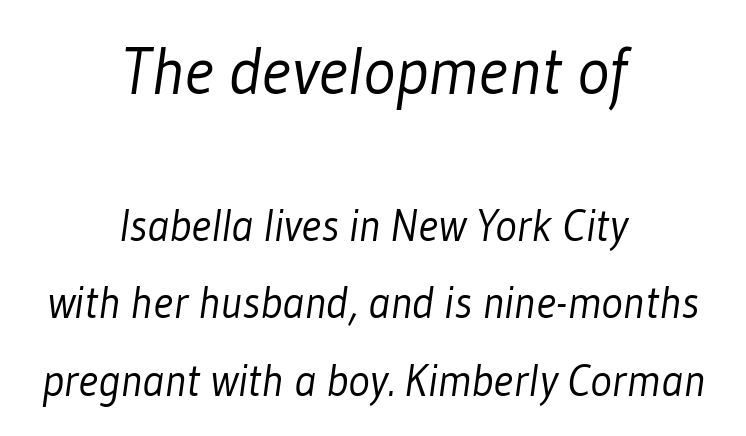
{"serif": "no", "bold": "no", "weight": "light", "width": "condensed", "stroke_contrast": "low", "x_height": "medium", "monospaced": "no", "underline": "no", "align": "center", "line_spacing_ratio": 1.72, "letter_spacing": "normal", "letter_spacing_em": 0.0, "larger_block": "first", "size_ratio": 1.49, "glyph_px": 67}
